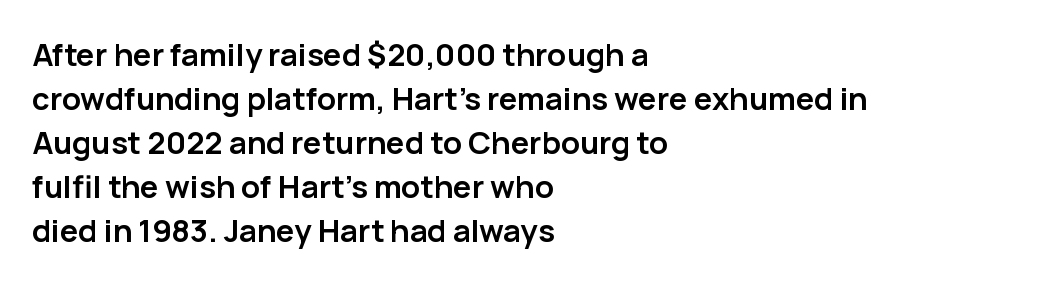
{"serif": "no", "italic": "no", "bold": "yes", "weight": "semibold", "width": "normal", "stroke_contrast": "low", "x_height": "medium", "monospaced": "no", "underline": "no", "align": "left", "line_spacing": "normal", "line_spacing_ratio": 1.42, "letter_spacing": "normal", "letter_spacing_em": 0.0, "glyph_px": 31}
